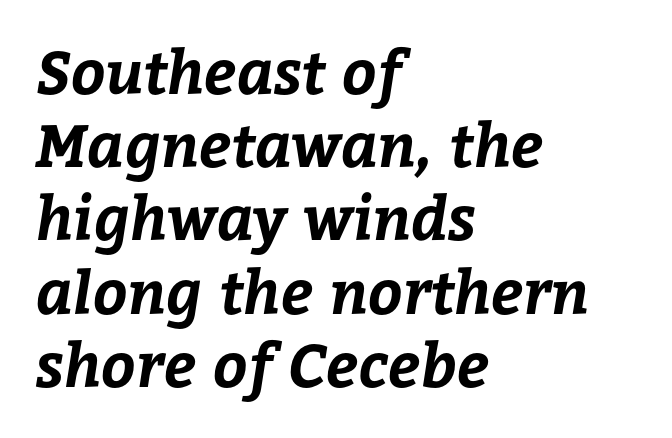
The image shows 60 px bold type; set left-aligned, line spacing 1.22x, normal letter spacing, not underlined; low stroke contrast and a medium x-height.
